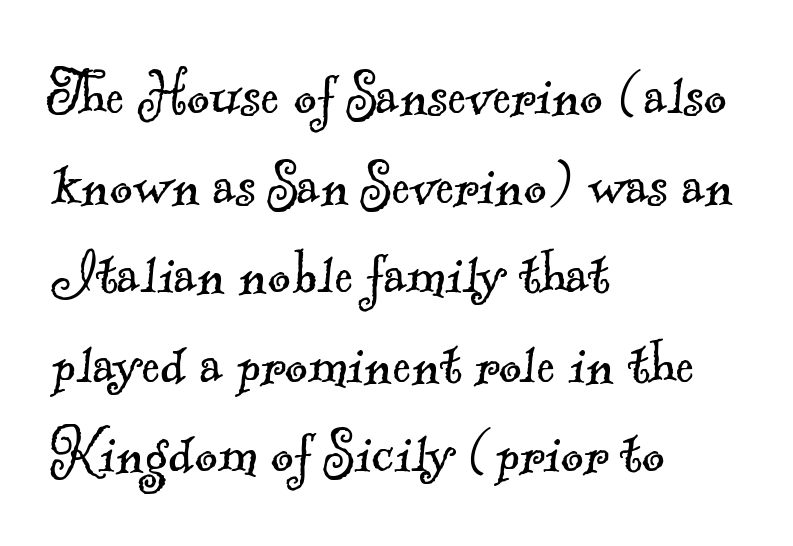
{"serif": "yes", "bold": "no", "weight": "light", "width": "normal", "x_height": "small", "monospaced": "no", "underline": "no", "align": "left", "line_spacing": "normal", "line_spacing_ratio": 1.28, "letter_spacing": "normal", "letter_spacing_em": 0.0, "glyph_px": 70}
